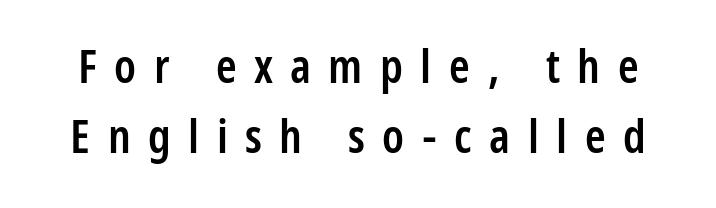
{"serif": "no", "italic": "no", "bold": "semi", "weight": "semibold", "width": "condensed", "stroke_contrast": "low", "x_height": "large", "monospaced": "no", "underline": "no", "line_spacing": "normal", "line_spacing_ratio": 1.49, "letter_spacing": "wide", "letter_spacing_em": 0.37, "glyph_px": 47}
